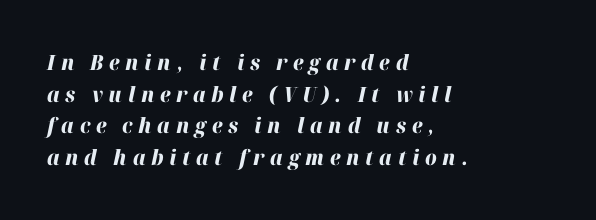
{"italic": "yes", "lean": "right", "slant_degrees": 12, "bold": "yes", "underline": "no", "align": "left", "line_spacing": "normal", "line_spacing_ratio": 1.51, "letter_spacing": "wide", "letter_spacing_em": 0.27, "glyph_px": 21}
